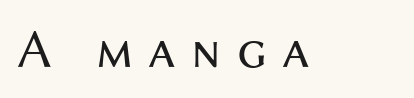
The image shows 55 px regular-weight sans-serif type, upright; set unusually wide letter spacing (+0.28 em), not underlined; medium stroke contrast and a medium x-height.
